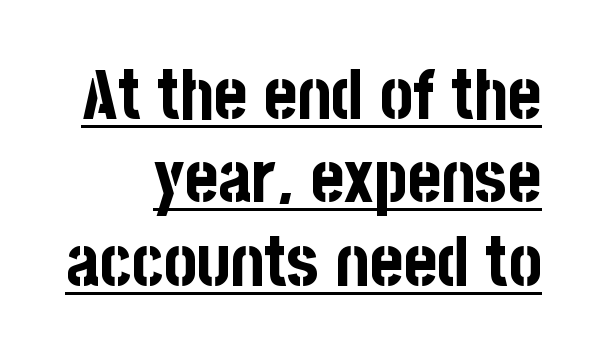
Unlike a traditional serif, this face leaves its strokes unadorned. The font's upright variant was chosen for this text. Characters follow at the spacing the type designer built in. Has an underline been added? It has. Summary of weight: heavy, a full bold.
